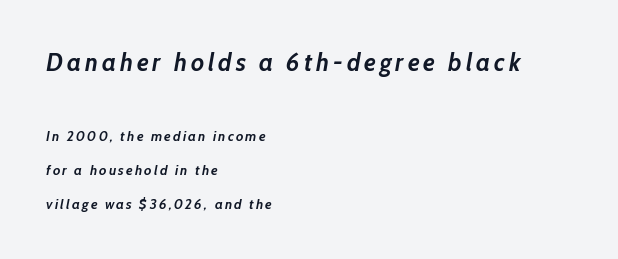
{"italic": "yes", "lean": "right", "slant_degrees": 10, "bold": "yes", "underline": "no", "align": "left", "line_spacing": "loose", "line_spacing_ratio": 2.43, "larger_block": "first", "size_ratio": 1.79, "glyph_px": 25}
